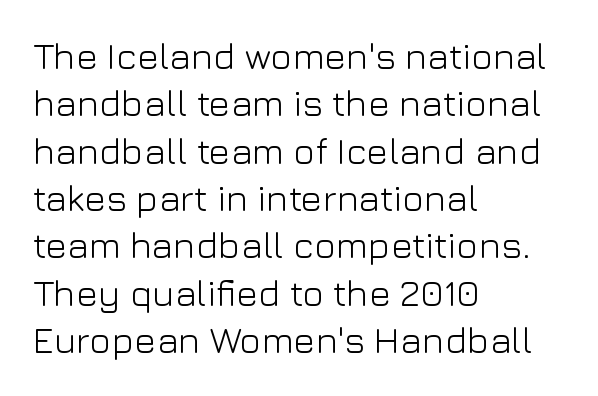
The image shows 37 px light sans-serif type, upright; set left-aligned, normal line spacing (1.28x), normal letter spacing, not underlined; low stroke contrast and a medium x-height.
